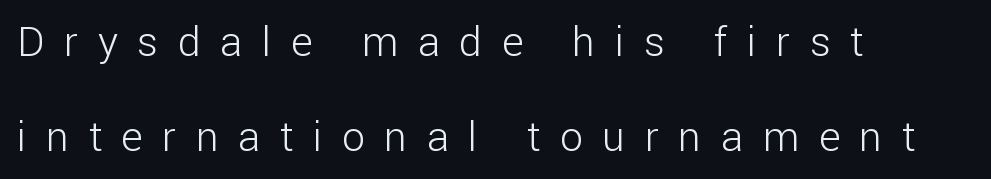
{"serif": "no", "italic": "no", "bold": "no", "weight": "light", "width": "normal", "stroke_contrast": "low", "x_height": "medium", "monospaced": "no", "underline": "no", "align": "left", "line_spacing": "loose", "line_spacing_ratio": 2.31, "letter_spacing": "wide", "letter_spacing_em": 0.48, "glyph_px": 41}
